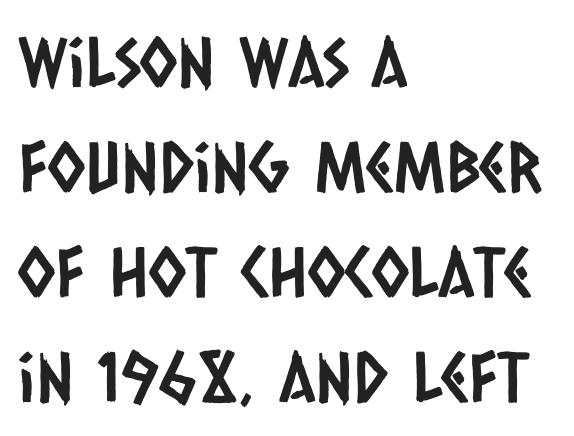
Q: Is the typeface a serif or a sans-serif typeface? A: Sans-serif.
Q: Is the text underlined? A: No.
Q: How is the paragraph aligned? A: Left-aligned.
Q: Is the spacing between letters normal or unusually wide? A: Normal.
Q: Is the spacing between lines tight, normal or loose? A: Normal.
Q: Width (condensed, normal, or wide)? A: Condensed.
Q: Stroke contrast? A: Low.
Q: x-height? A: Large.
Q: Monospaced? A: No.
